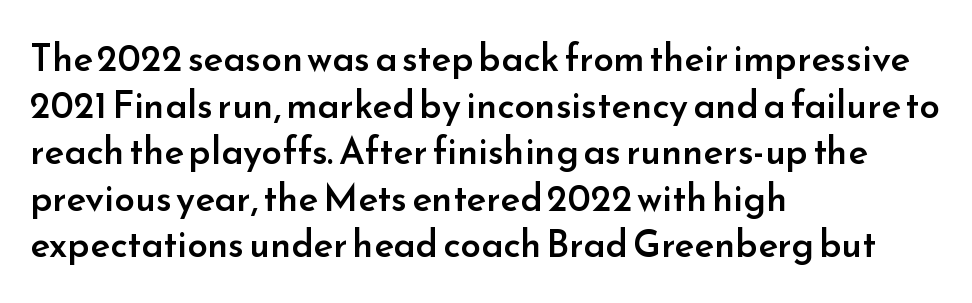
Q: Is the text bold? A: Semi-bold.
Q: Is the text italic (slanted)? A: No, it is upright.
Q: Is the typeface a serif or a sans-serif typeface? A: Sans-serif.
Q: Is the text underlined? A: No.
Q: How is the paragraph aligned? A: Left-aligned.
Q: Is the spacing between letters normal or unusually wide? A: Normal.
Q: Is the spacing between lines tight, normal or loose? A: Normal.
Q: Width (condensed, normal, or wide)? A: Normal.
Q: Stroke contrast? A: Low.
Q: x-height? A: Small.
Q: Monospaced? A: No.
